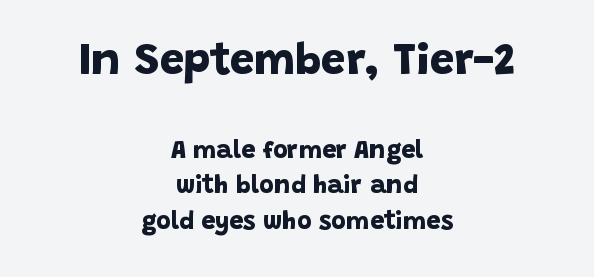
Q: Is the text bold? A: Yes.
Q: Is the typeface a serif or a sans-serif typeface? A: Sans-serif.
Q: Is the text underlined? A: No.
Q: How is the paragraph aligned? A: Centered.
Q: Is the spacing between letters normal or unusually wide? A: Normal.
Q: Is the spacing between lines tight, normal or loose? A: Normal.
Q: Which block of text is set in a larger size, the first (top) or the second (bottom)? A: The first (top) one.
Q: Width (condensed, normal, or wide)? A: Normal.
Q: Stroke contrast? A: Low.
Q: x-height? A: Large.
Q: Monospaced? A: No.
